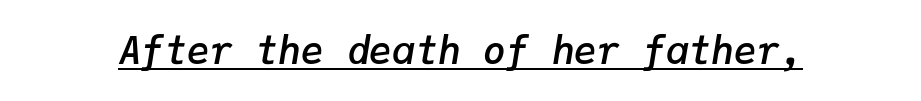
{"italic": "yes", "lean": "right", "slant_degrees": 9, "bold": "semi", "weight": "semibold", "width": "normal", "stroke_contrast": "low", "x_height": "medium", "monospaced": "yes", "underline": "yes", "letter_spacing": "normal", "letter_spacing_em": 0.0, "glyph_px": 38}
